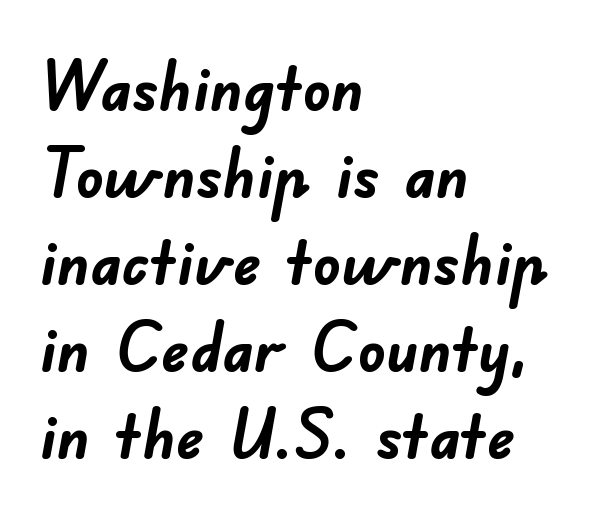
Q: Is the text bold? A: Yes.
Q: Is the typeface a serif or a sans-serif typeface? A: Sans-serif.
Q: Is the text underlined? A: No.
Q: How is the paragraph aligned? A: Left-aligned.
Q: Is the spacing between letters normal or unusually wide? A: Normal.
Q: Is the spacing between lines tight, normal or loose? A: Normal.
Q: Width (condensed, normal, or wide)? A: Normal.
Q: Stroke contrast? A: Low.
Q: x-height? A: Small.
Q: Monospaced? A: No.
